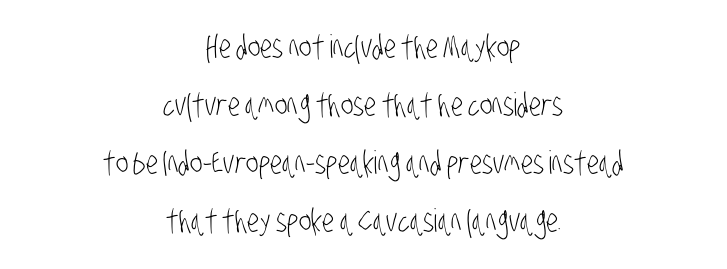
Q: Is the text bold? A: No.
Q: Is the typeface a serif or a sans-serif typeface? A: Sans-serif.
Q: Is the text underlined? A: No.
Q: How is the paragraph aligned? A: Centered.
Q: Is the spacing between letters normal or unusually wide? A: Normal.
Q: Width (condensed, normal, or wide)? A: Condensed.
Q: Stroke contrast? A: Low.
Q: x-height? A: Large.
Q: Monospaced? A: No.
